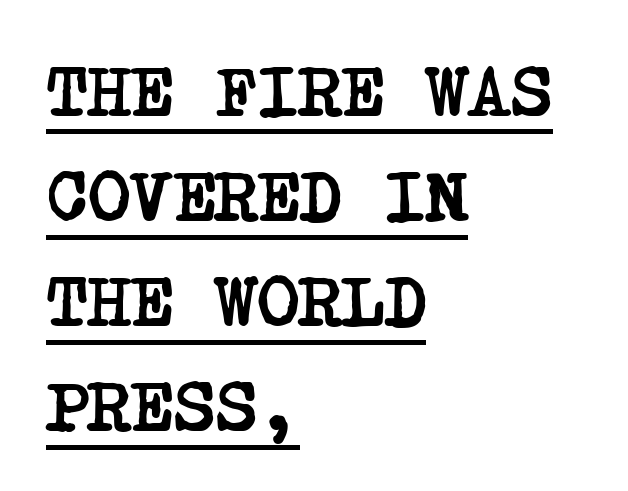
{"serif": "yes", "bold": "yes", "weight": "semibold", "width": "condensed", "stroke_contrast": "low", "x_height": "large", "underline": "yes", "align": "left", "line_spacing": "normal", "line_spacing_ratio": 1.46, "letter_spacing": "normal", "letter_spacing_em": 0.0, "glyph_px": 72}
